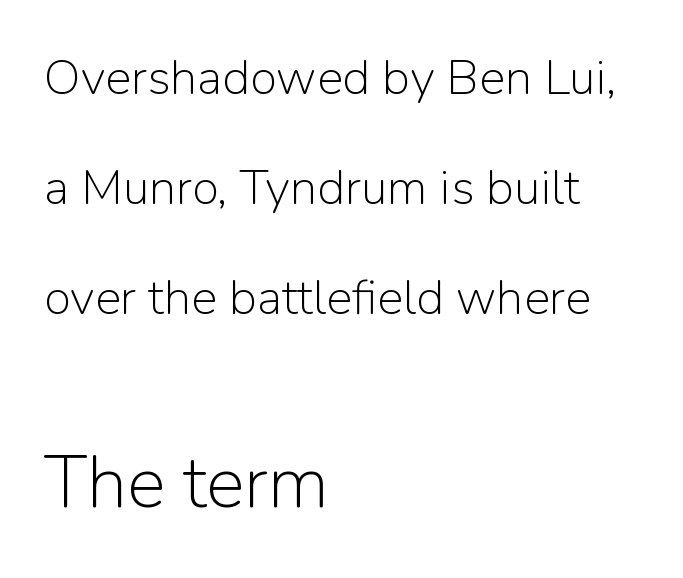
You can tell it's not italic because the verticals are truly vertical. Any mark beneath the type? The region is blank. The letterforms sit at book weight or below. This sample uses a sans-serif face. Teacher's note: observe the even left margin — that is flush-left alignment.
